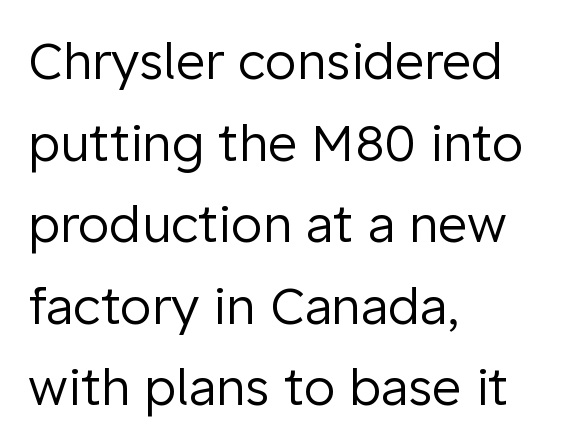
There is no visible air inserted between adjacent glyphs. Think of a printed novel: that variable character pitch is what you see here. No letter is thick-stroked: the sample isn't bold. Nothing sits at the stroke ends, so this counts as sans-serif. The letters stand upright; this is a roman face.
